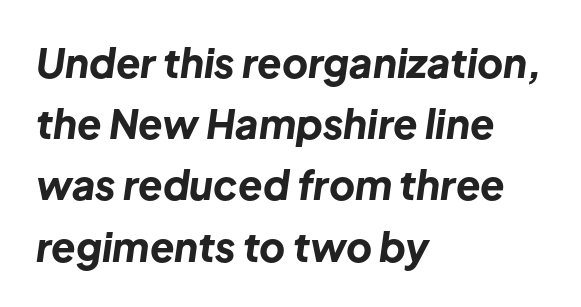
Style check: oblique. Its strokes are broad and dark, the hallmark of bold type. Quick note: interline space is typical. Line starts are locked; line ends wander. The type is set solid horizontally, with unmodified tracking. A clean baseline with only descenders dipping below it.
